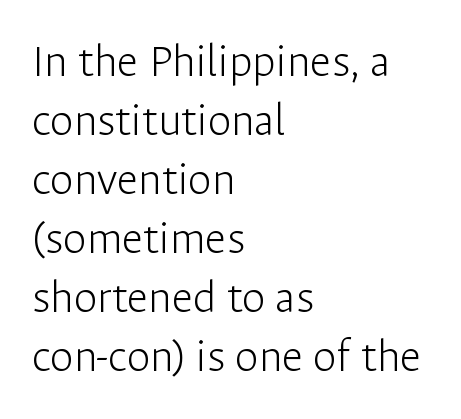
The image shows 48 px light sans-serif type, upright; set left-aligned, line spacing 1.23x, normal letter spacing, not underlined; low stroke contrast and a medium x-height.
